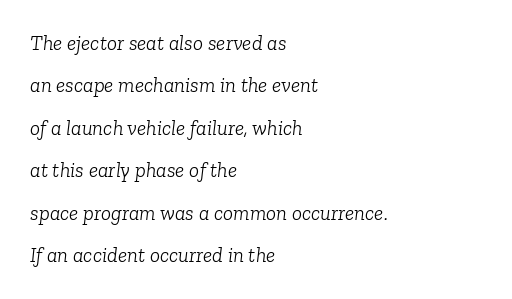
Alignment: flush left. The passage shown is not underscored anywhere. The specimen reads as italic at a glance. The cut favours lightness, reaching ordinary text weight at its darkest.
